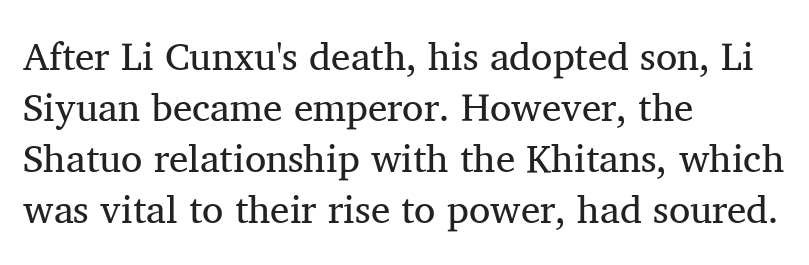
Teacher's note: observe the even left margin — that is flush-left alignment. Each row of text sits above clean, open space. Proportional: the letters do not fall into vertical columns. The passage shown stacks its lines at a standard gap. Vertical strokes here are truly vertical.
